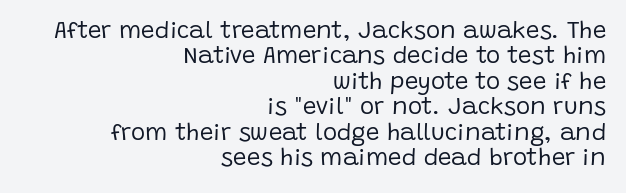
The image shows 24 px text type, upright; set right-aligned, tight line spacing (1.06x), normal letter spacing, not underlined.
